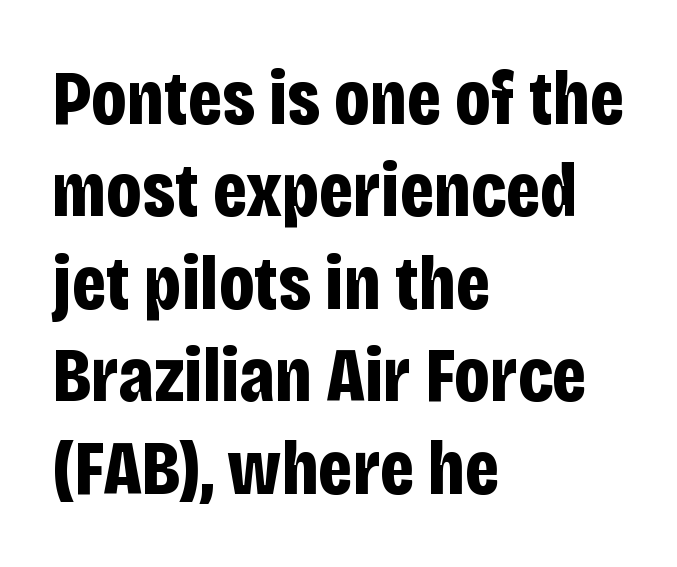
Q: Is the text bold? A: Yes.
Q: Is the text italic (slanted)? A: No, it is upright.
Q: Is the typeface a serif or a sans-serif typeface? A: Sans-serif.
Q: Is the text underlined? A: No.
Q: How is the paragraph aligned? A: Left-aligned.
Q: Is the spacing between letters normal or unusually wide? A: Normal.
Q: Width (condensed, normal, or wide)? A: Condensed.
Q: Stroke contrast? A: Low.
Q: x-height? A: Large.
Q: Monospaced? A: No.
